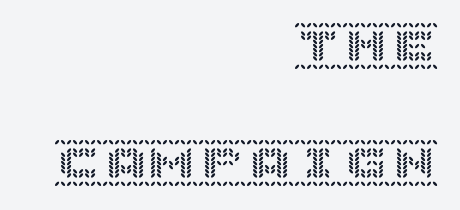
The image shows 48 px text type, upright; set right-aligned, loose line spacing (2.44x), normal letter spacing, not underlined; a large x-height.
